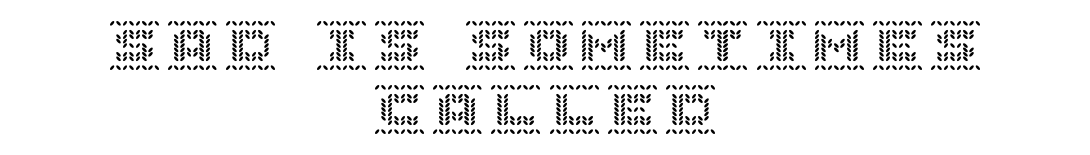
The typesetter chose a symmetrical, centered arrangement here. Rule under the text: the space is simply empty. Posture: vertical. Leading: standard.
